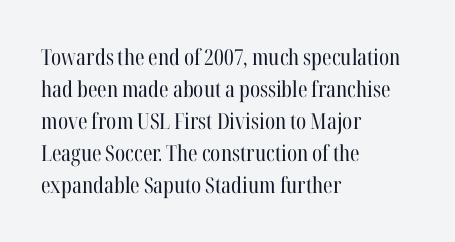
Weight: in the light-to-regular range. These lines keep a tight, regular rhythm from letter to letter. Any mark beneath the type? The region is blank. Left-aligned paragraph, ragged on the right. If you drew a line through each stem, it would be perfectly vertical. Honestly, the row spacing looks completely unremarkable.
